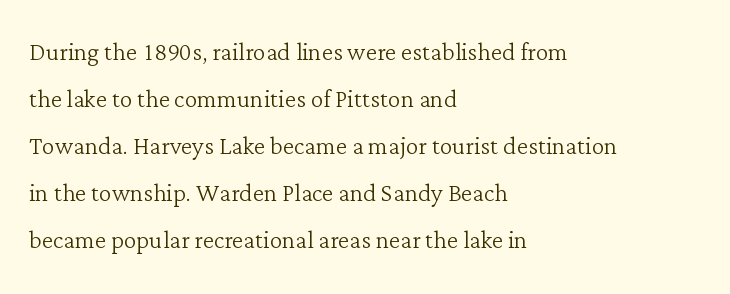
The image shows 32 px light serif type, upright; set left-aligned, normal line spacing (1.47x), normal letter spacing, not underlined; low stroke contrast and a medium x-height.
